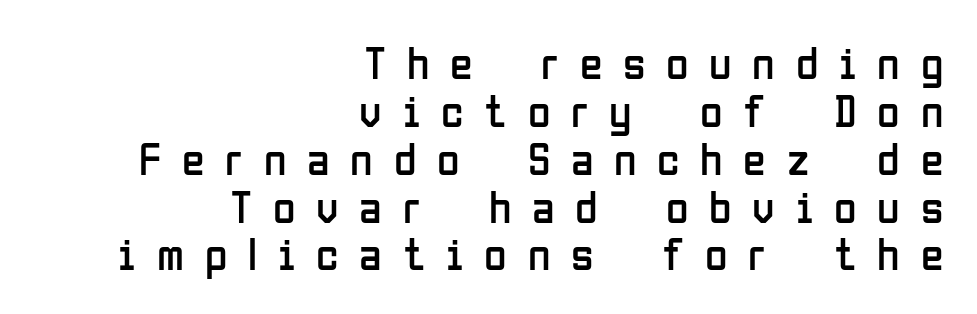
Vertically, the passage feels compressed, each row crowding the next. Stems here are at most as thick as an everyday book face. The gap between lines stays unmarked. Are there feet on the stems? There aren't — it's a sans.
